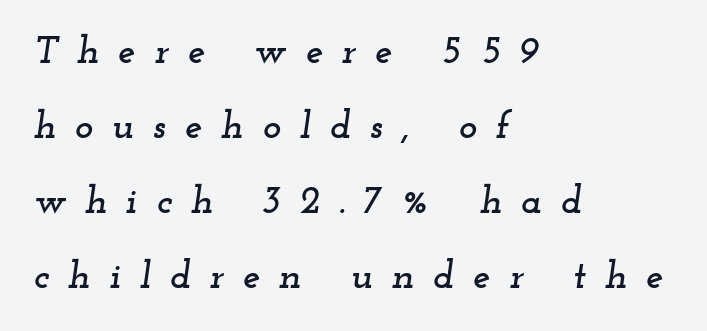
The image shows 39 px wide serif type, italic (leaning right); set left-aligned, loose line spacing (1.92x), unusually wide letter spacing (+0.48 em), not underlined; low stroke contrast and a small x-height.
